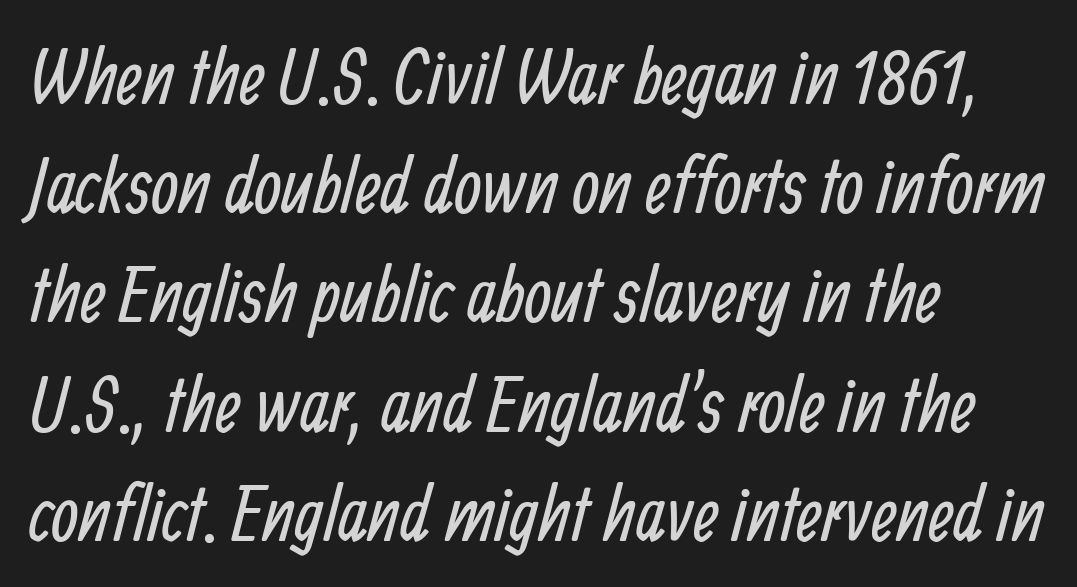
Q: Is the text bold? A: No.
Q: Is the typeface a serif or a sans-serif typeface? A: Sans-serif.
Q: Is the text underlined? A: No.
Q: How is the paragraph aligned? A: Left-aligned.
Q: Is the spacing between letters normal or unusually wide? A: Normal.
Q: Is the spacing between lines tight, normal or loose? A: Normal.
Q: Width (condensed, normal, or wide)? A: Condensed.
Q: Stroke contrast? A: Low.
Q: x-height? A: Medium.
Q: Monospaced? A: No.
